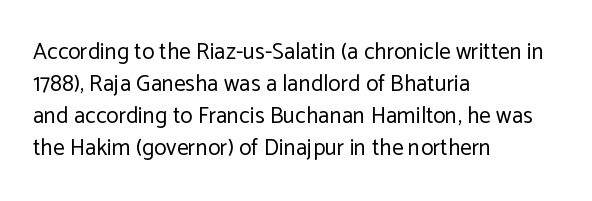
The image shows 23 px text type, upright; set left-aligned, normal line spacing (1.39x), normal letter spacing, not underlined.
